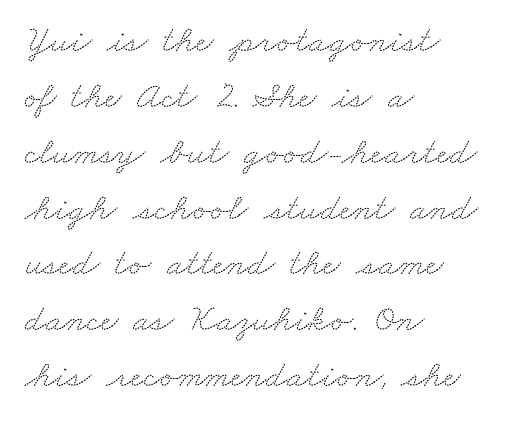
Here the designer chose a conventional face with non-uniform glyph widths. The designer left line spacing at the default. A typesetter would call this zero additional tracking. Just letters on the line, the space beneath them empty. Each letter's strokes conclude with small projecting serifs. Is the block centered? No — it sits flush against the left margin.
